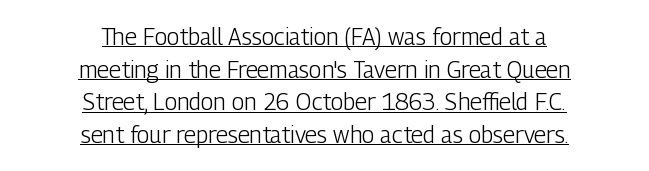
The image shows 23 px text type, upright; set centered, normal line spacing (1.42x), normal letter spacing, underlined.
